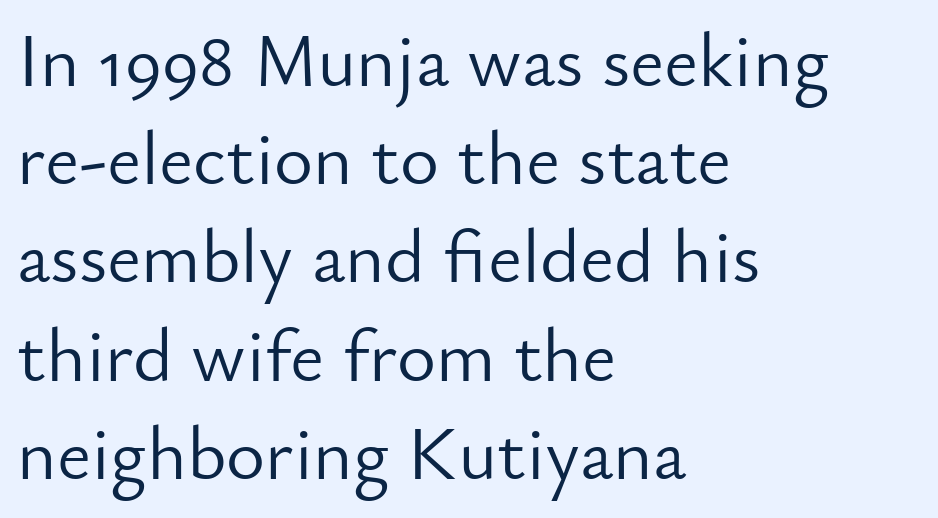
Q: Is the text bold? A: No.
Q: Is the text italic (slanted)? A: No, it is upright.
Q: Is the typeface a serif or a sans-serif typeface? A: Sans-serif.
Q: Is the text underlined? A: No.
Q: How is the paragraph aligned? A: Left-aligned.
Q: Is the spacing between letters normal or unusually wide? A: Normal.
Q: Is the spacing between lines tight, normal or loose? A: Normal.
Q: Width (condensed, normal, or wide)? A: Normal.
Q: Stroke contrast? A: Low.
Q: x-height? A: Small.
Q: Monospaced? A: No.
